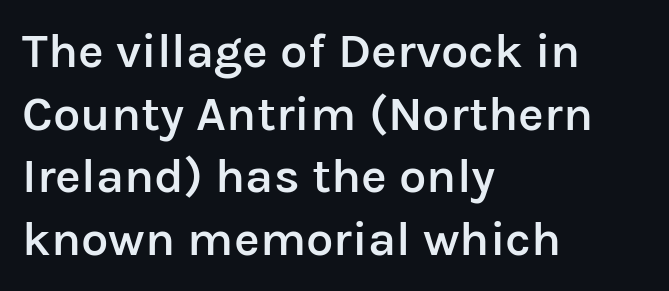
{"serif": "no", "italic": "no", "bold": "semi", "weight": "semibold", "width": "normal", "stroke_contrast": "low", "x_height": "medium", "monospaced": "no", "underline": "no", "align": "left", "line_spacing": "normal", "line_spacing_ratio": 1.28, "letter_spacing": "normal", "letter_spacing_em": 0.0, "glyph_px": 49}
